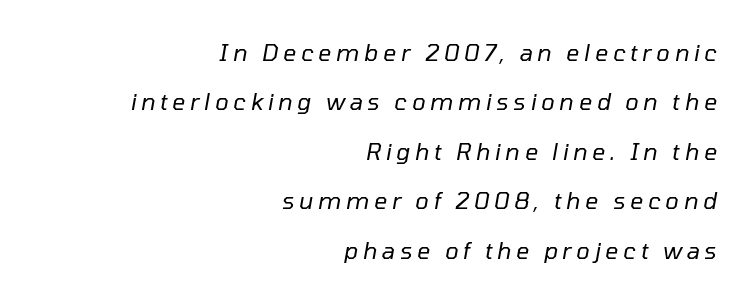
The image shows 23 px text type, italic (leaning right); set right-aligned, loose line spacing (2.15x), unusually wide letter spacing (+0.2 em), not underlined.
